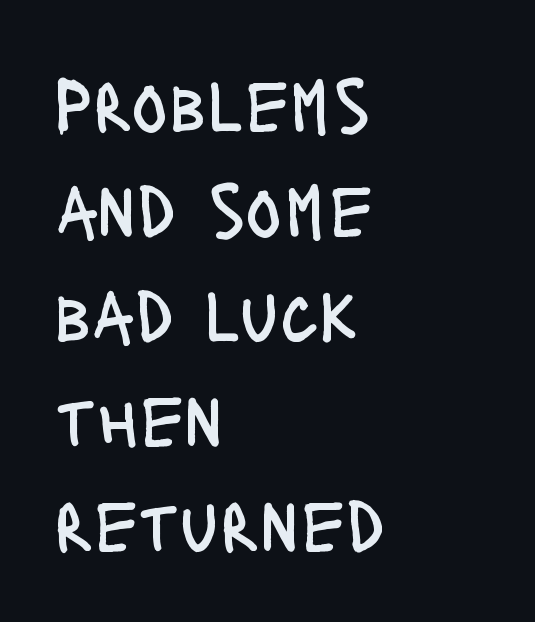
The image shows 76 px regular-weight, condensed sans-serif type, upright; set left-aligned, normal line spacing (1.38x), normal letter spacing, not underlined; low stroke contrast and a large x-height.
